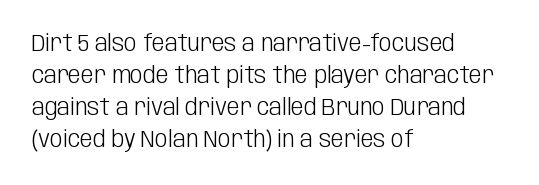
Caption: standard tracking, unaltered. Does the leading feel generous? No, just average. The lines are quadded left. Check the space under the baseline: it is left empty.
